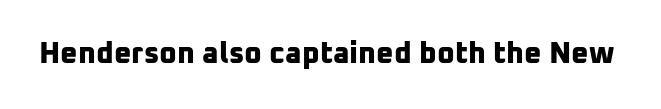
Q: Is the text bold? A: Yes.
Q: Is the typeface a serif or a sans-serif typeface? A: Sans-serif.
Q: Is the text underlined? A: No.
Q: Is the spacing between letters normal or unusually wide? A: Normal.
Q: Width (condensed, normal, or wide)? A: Normal.
Q: Stroke contrast? A: Low.
Q: x-height? A: Medium.
Q: Monospaced? A: No.
